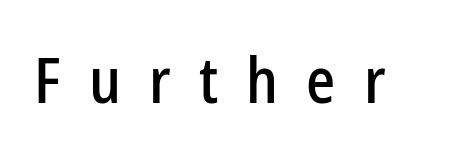
The image shows 64 px condensed sans-serif type, upright; set unusually wide letter spacing (+0.44 em), not underlined; low stroke contrast and a medium x-height.
